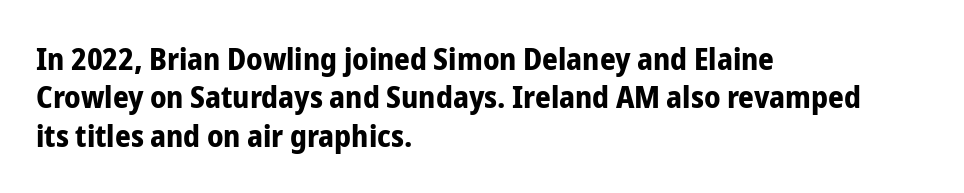
Q: Is the text bold? A: Yes.
Q: Is the text italic (slanted)? A: No, it is upright.
Q: Is the typeface a serif or a sans-serif typeface? A: Sans-serif.
Q: Is the text underlined? A: No.
Q: How is the paragraph aligned? A: Left-aligned.
Q: Is the spacing between letters normal or unusually wide? A: Normal.
Q: Width (condensed, normal, or wide)? A: Condensed.
Q: Stroke contrast? A: Low.
Q: x-height? A: Medium.
Q: Monospaced? A: No.
